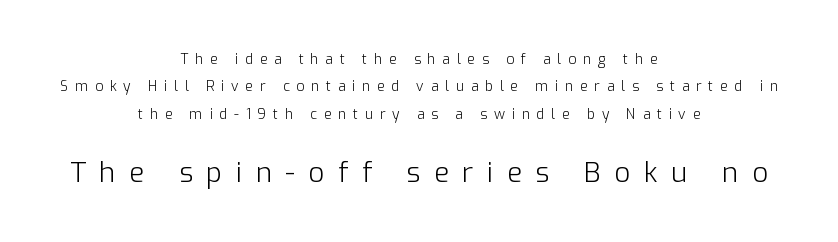
Q: Is the text bold? A: No.
Q: Is the text italic (slanted)? A: No, it is upright.
Q: Is the typeface a serif or a sans-serif typeface? A: Sans-serif.
Q: Is the text underlined? A: No.
Q: How is the paragraph aligned? A: Centered.
Q: Is the spacing between letters normal or unusually wide? A: Unusually wide.
Q: Is the spacing between lines tight, normal or loose? A: Loose.
Q: Which block of text is set in a larger size, the first (top) or the second (bottom)? A: The second (bottom) one.
Q: Width (condensed, normal, or wide)? A: Normal.
Q: Stroke contrast? A: Low.
Q: x-height? A: Medium.
Q: Monospaced? A: No.
